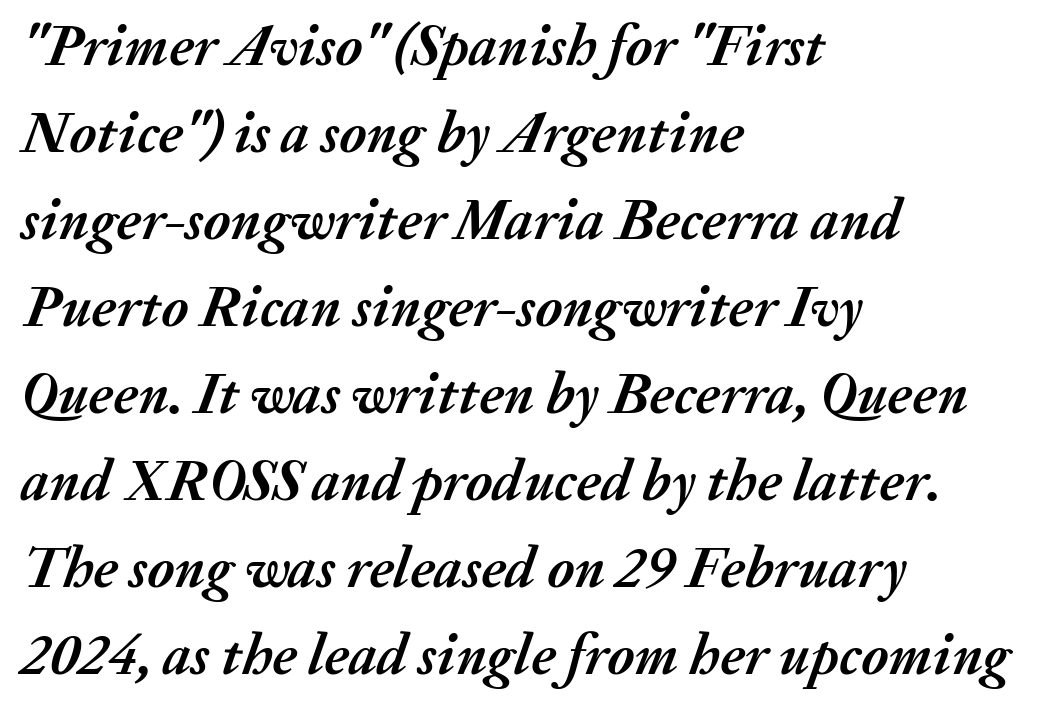
{"italic": "yes", "lean": "right", "slant_degrees": 20, "bold": "yes", "weight": "semibold", "width": "normal", "stroke_contrast": "medium", "x_height": "medium", "monospaced": "no", "underline": "no", "align": "left", "line_spacing": "normal", "line_spacing_ratio": 1.5, "letter_spacing": "normal", "letter_spacing_em": 0.0, "glyph_px": 58}
